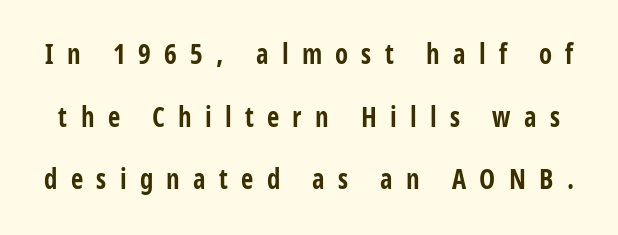
The image shows 27 px bold type, upright; set loose line spacing (2.32x), unusually wide letter spacing (+0.49 em), not underlined.
